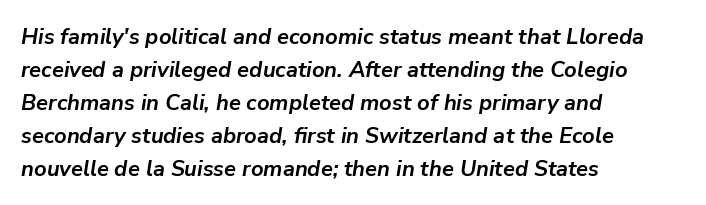
The image shows 22 px bold type, italic (leaning right); set left-aligned, normal line spacing (1.5x), normal letter spacing, not underlined.
